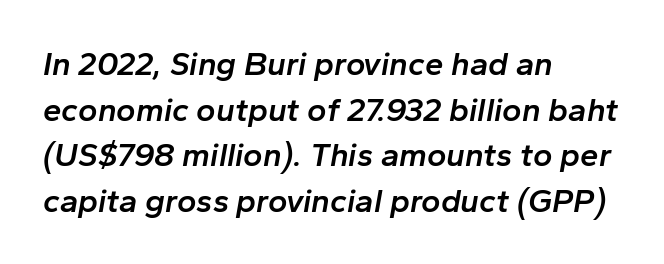
Q: Is the text bold? A: Semi-bold.
Q: Is the text italic (slanted)? A: Yes, it leans right by about 10 degrees.
Q: Is the text underlined? A: No.
Q: How is the paragraph aligned? A: Left-aligned.
Q: Is the spacing between letters normal or unusually wide? A: Normal.
Q: Is the spacing between lines tight, normal or loose? A: Normal.
Q: Width (condensed, normal, or wide)? A: Normal.
Q: Stroke contrast? A: Low.
Q: x-height? A: Medium.
Q: Monospaced? A: No.
